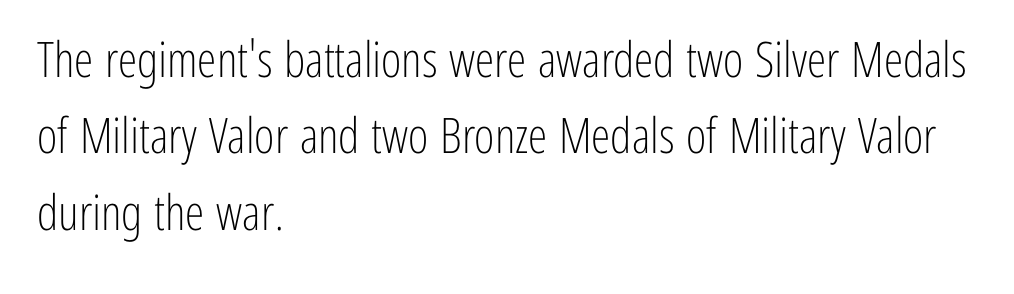
The image shows 49 px light, condensed sans-serif type, upright; set left-aligned, normal line spacing (1.56x), normal letter spacing, not underlined; low stroke contrast and a medium x-height.
